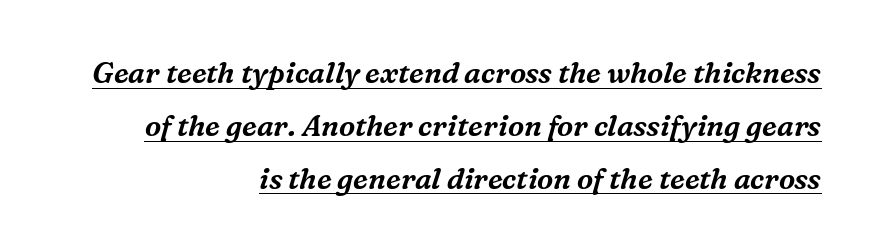
Proportional: the letters do not fall into vertical columns. The letters carry serifs — small finishing strokes at the ends of their stems. Here the glyphs are tracked normally, forming tight word shapes. Does a line run under the words? Yes, clearly. Yep, that's italic — everything's leaning.
